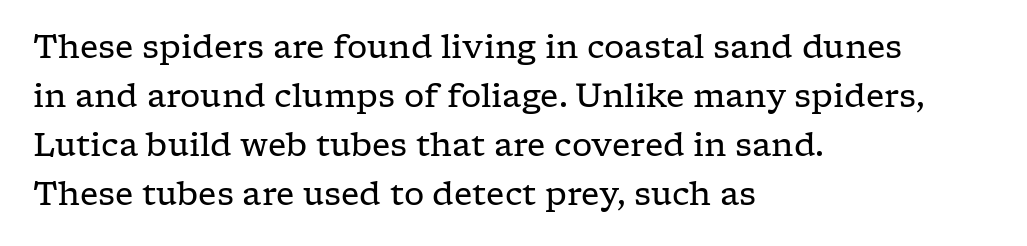
Q: Is the text bold? A: No.
Q: Is the text italic (slanted)? A: No, it is upright.
Q: Is the typeface a serif or a sans-serif typeface? A: Serif.
Q: Is the text underlined? A: No.
Q: How is the paragraph aligned? A: Left-aligned.
Q: Is the spacing between letters normal or unusually wide? A: Normal.
Q: Is the spacing between lines tight, normal or loose? A: Normal.
Q: Width (condensed, normal, or wide)? A: Wide.
Q: Stroke contrast? A: Low.
Q: x-height? A: Medium.
Q: Monospaced? A: No.
